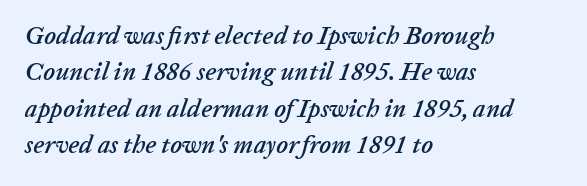
{"italic": "yes", "lean": "right", "slant_degrees": 20, "underline": "no", "align": "left", "line_spacing": "normal", "line_spacing_ratio": 1.46, "letter_spacing": "normal", "letter_spacing_em": 0.0, "glyph_px": 25}
